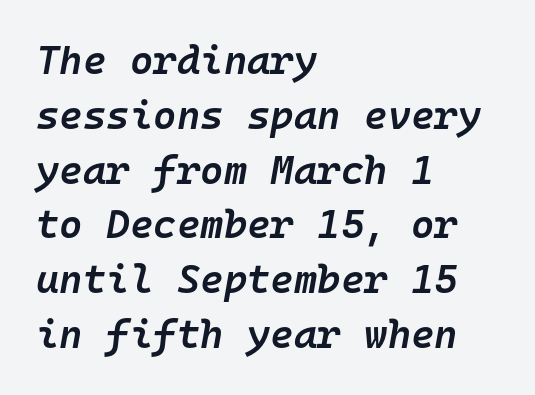
{"italic": "yes", "lean": "right", "slant_degrees": 10, "bold": "semi", "weight": "semibold", "width": "normal", "stroke_contrast": "low", "x_height": "medium", "monospaced": "yes", "underline": "no", "align": "left", "line_spacing": "normal", "line_spacing_ratio": 1.37, "letter_spacing": "normal", "letter_spacing_em": 0.0, "glyph_px": 40}
